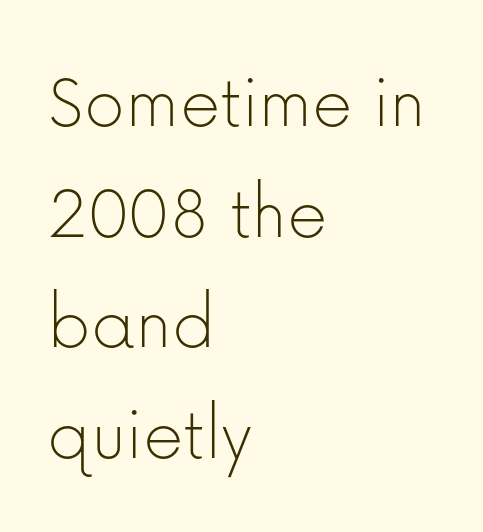
Q: Is the text bold? A: No.
Q: Is the text italic (slanted)? A: No, it is upright.
Q: Is the typeface a serif or a sans-serif typeface? A: Sans-serif.
Q: Is the text underlined? A: No.
Q: How is the paragraph aligned? A: Left-aligned.
Q: Is the spacing between letters normal or unusually wide? A: Normal.
Q: Is the spacing between lines tight, normal or loose? A: Normal.
Q: Width (condensed, normal, or wide)? A: Normal.
Q: Stroke contrast? A: Low.
Q: x-height? A: Medium.
Q: Monospaced? A: No.
